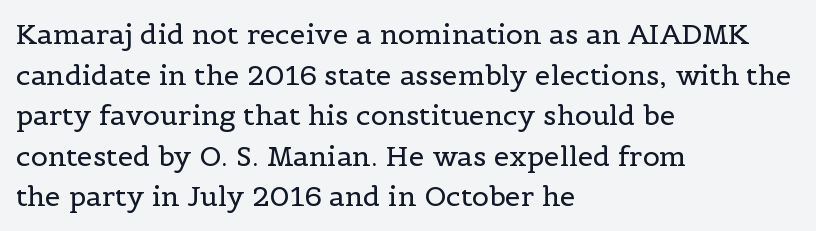
Is this a heavy cut? Hardly; it is regular or lighter. The text block is weighted toward the left margin, trailing off unevenly rightward. Is this a fixed-width face? No — the glyphs have proportional, varying widths. Interline gaps are of average width in this sample. This sample uses an upright cut, with every glyph sitting square on the baseline.
